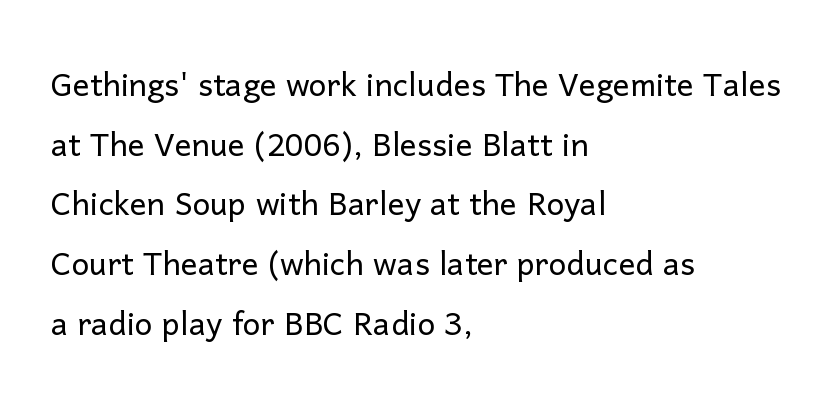
Q: Is the text bold? A: No.
Q: Is the text italic (slanted)? A: No, it is upright.
Q: Is the typeface a serif or a sans-serif typeface? A: Sans-serif.
Q: Is the text underlined? A: No.
Q: How is the paragraph aligned? A: Left-aligned.
Q: Is the spacing between letters normal or unusually wide? A: Normal.
Q: Is the spacing between lines tight, normal or loose? A: Normal.
Q: Width (condensed, normal, or wide)? A: Normal.
Q: Stroke contrast? A: Low.
Q: x-height? A: Medium.
Q: Monospaced? A: No.
